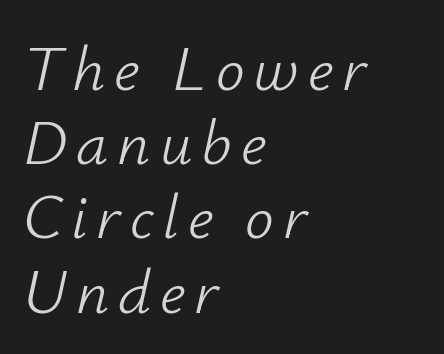
{"italic": "yes", "lean": "right", "slant_degrees": 12, "bold": "no", "weight": "light", "width": "normal", "stroke_contrast": "low", "x_height": "small", "monospaced": "no", "underline": "no", "align": "left", "line_spacing_ratio": 1.16, "glyph_px": 64}
